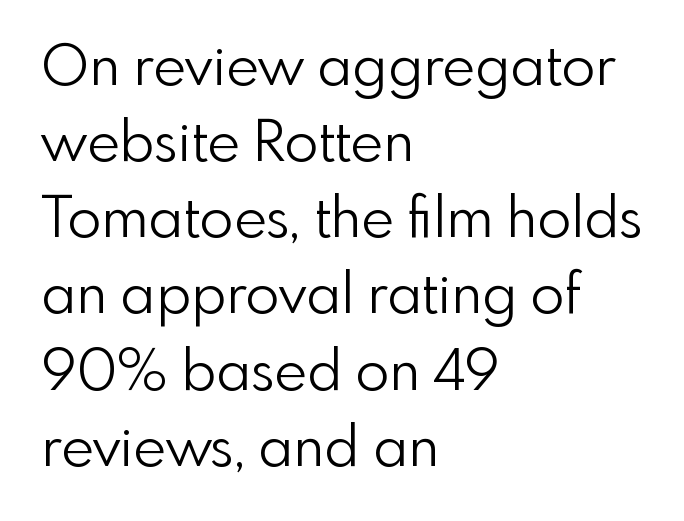
Note the varied advance widths — an 'i' is clearly narrower than an 'm'. Summary of weight: not heavy and not bold. Letterform terminals end flat and unadorned throughout the passage. Interline gaps are of average width in this sample.
